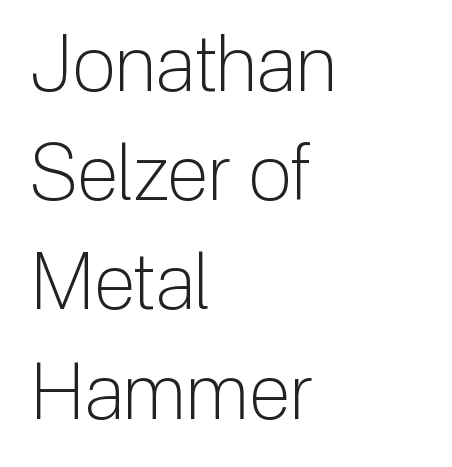
The image shows 78 px light sans-serif type, upright; set left-aligned, normal line spacing (1.4x), normal letter spacing, not underlined; low stroke contrast and a medium x-height.
